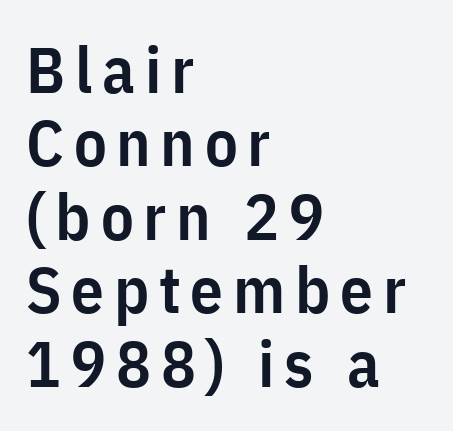
Any mark beneath the type? The region is blank. The rendering shows plain stroke endings on the letterforms — a sans-serif design. Tightly led — the rows are bunched. Bold? Not quite — semibold, heavier than regular but stopping short. The text block is weighted toward the left margin, trailing off unevenly rightward.
